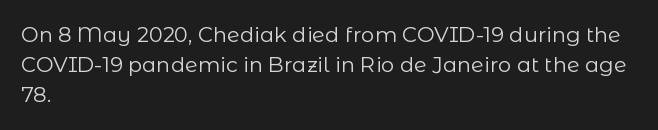
{"italic": "no", "bold": "no", "underline": "no", "align": "left", "line_spacing": "normal", "line_spacing_ratio": 1.43, "letter_spacing": "normal", "letter_spacing_em": 0.0, "glyph_px": 21}
